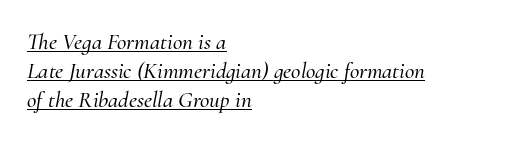
When letters slant like this, we call the style italic. The letters sit at their default tracking, neither squeezed nor spread. Looks like someone drew a line under every word here. Horizontally, the lines are justified to the leading edge only. Rows of type keep a routine distance in the vertical direction.
